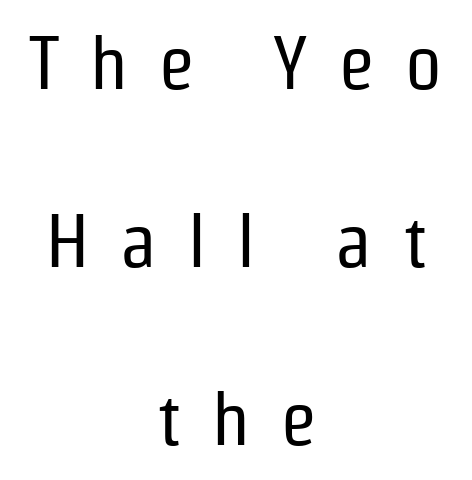
{"serif": "no", "italic": "no", "bold": "no", "weight": "regular", "width": "condensed", "stroke_contrast": "low", "x_height": "medium", "monospaced": "no", "underline": "no", "align": "center", "line_spacing": "loose", "line_spacing_ratio": 2.34, "letter_spacing": "wide", "letter_spacing_em": 0.39, "glyph_px": 76}
